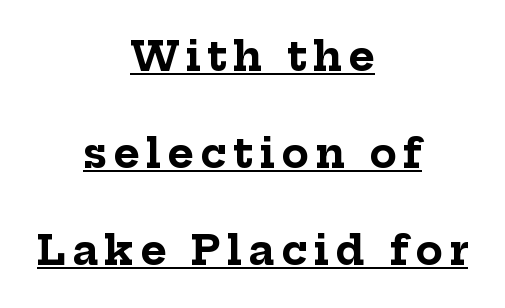
Varying glyph widths throughout — classic text-font behaviour. The compositor balanced each line on the midline. Posture: upright roman. Students, observe: this is what heavily led, spacious text looks like. You'd pick this weight for a headline — it's a proper bold.
